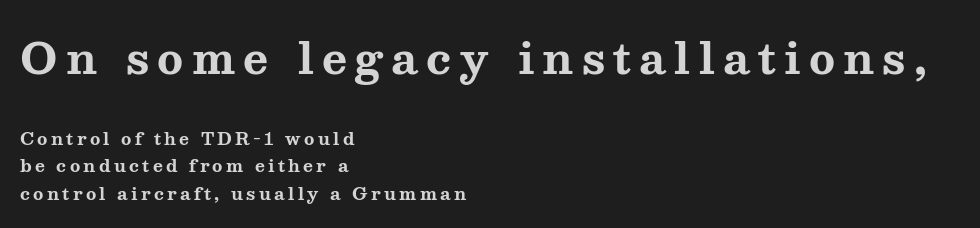
Q: Is the text bold? A: Yes.
Q: Is the text italic (slanted)? A: No, it is upright.
Q: Is the typeface a serif or a sans-serif typeface? A: Serif.
Q: Is the text underlined? A: No.
Q: How is the paragraph aligned? A: Left-aligned.
Q: Is the spacing between lines tight, normal or loose? A: Normal.
Q: Which block of text is set in a larger size, the first (top) or the second (bottom)? A: The first (top) one.
Q: Width (condensed, normal, or wide)? A: Wide.
Q: Stroke contrast? A: Medium.
Q: x-height? A: Medium.
Q: Monospaced? A: No.
